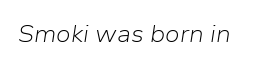
Q: Is the text bold? A: No.
Q: Is the text italic (slanted)? A: Yes, it leans right by about 9 degrees.
Q: Is the text underlined? A: No.
Q: Is the spacing between letters normal or unusually wide? A: Normal.
